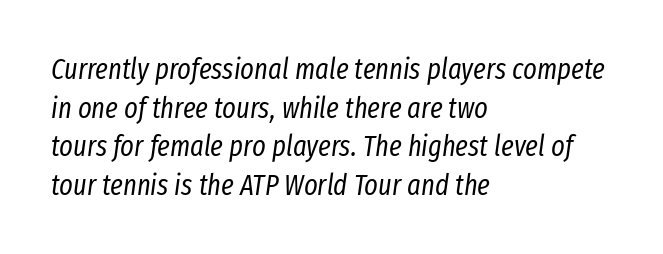
Inter-character spacing is left at the font's built-in metrics. Descenders are the only things crossing below the line. A typesetter would call this proportional, since set widths differ per character. The lines are quadded left.
